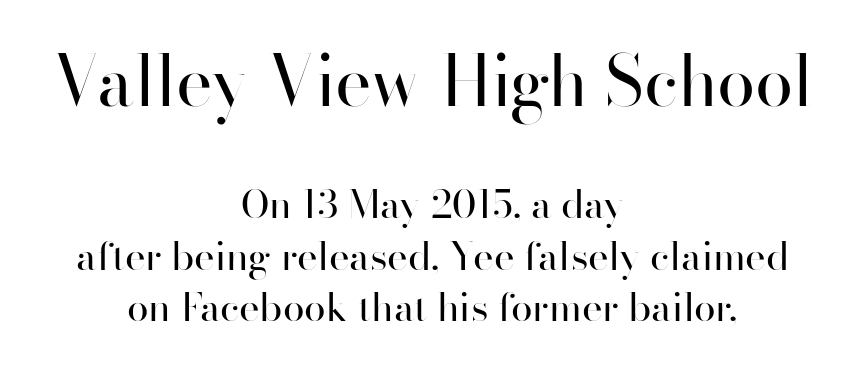
The line texture is even and compact thanks to regular tracking. This reads as an unemphasized weight, regular at the heaviest. Posture: upright roman. Any mark beneath the type? The region is blank. Line spacing here is normal.
